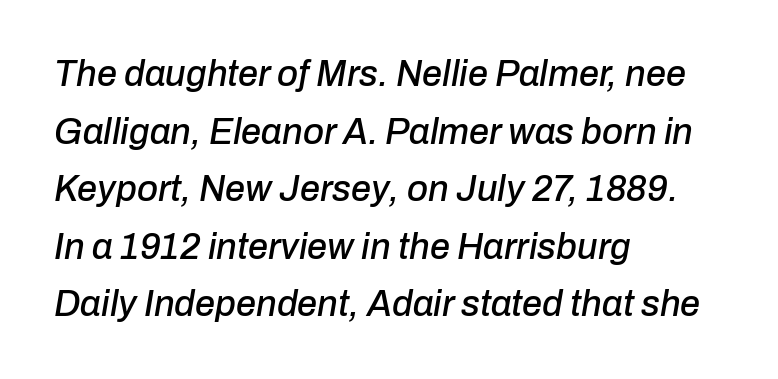
The image shows 36 px text type, italic (leaning right); set left-aligned, normal line spacing (1.6x), normal letter spacing, not underlined; low stroke contrast and a medium x-height.
